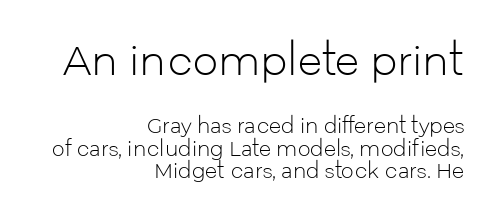
The image shows 40 px light sans-serif type, upright; set right-aligned, tight line spacing (1.11x), normal letter spacing, not underlined; the first (top) block is 2.0x larger; low stroke contrast and a medium x-height.
